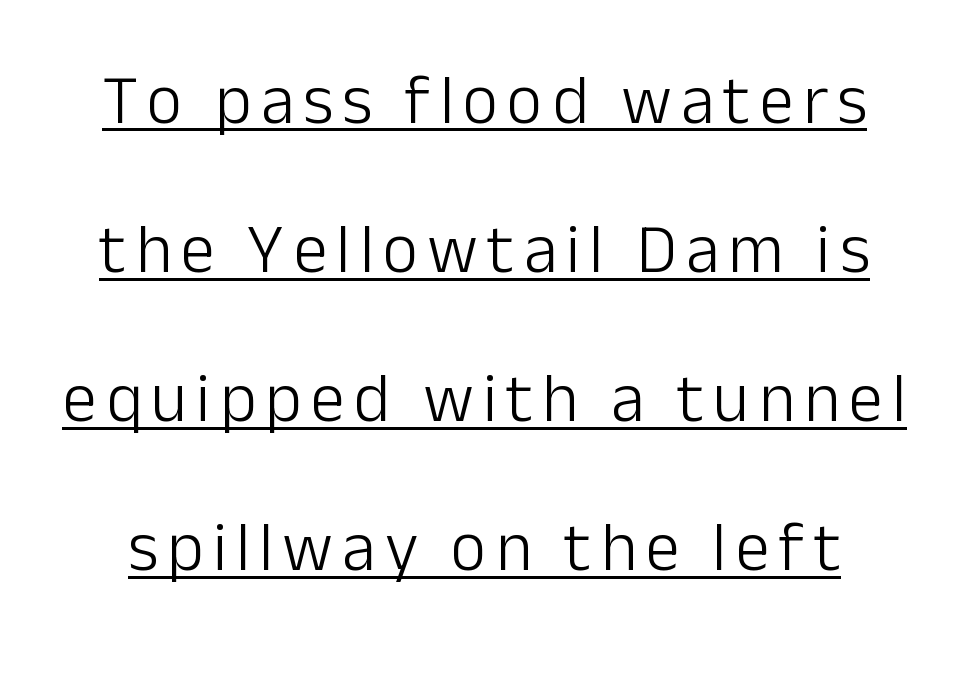
The image shows 69 px light sans-serif type, upright; set loose line spacing (2.16x), underlined; low stroke contrast and a medium x-height.
